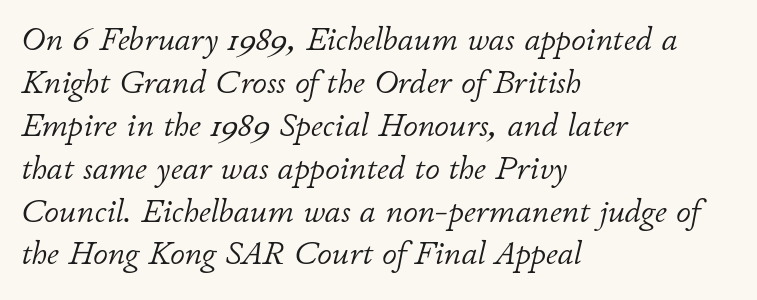
Q: Is the text bold? A: No.
Q: Is the text italic (slanted)? A: Yes, it leans right by about 11 degrees.
Q: Is the text underlined? A: No.
Q: How is the paragraph aligned? A: Left-aligned.
Q: Is the spacing between letters normal or unusually wide? A: Normal.
Q: Is the spacing between lines tight, normal or loose? A: Normal.
Q: Width (condensed, normal, or wide)? A: Normal.
Q: Stroke contrast? A: Low.
Q: x-height? A: Small.
Q: Monospaced? A: No.
